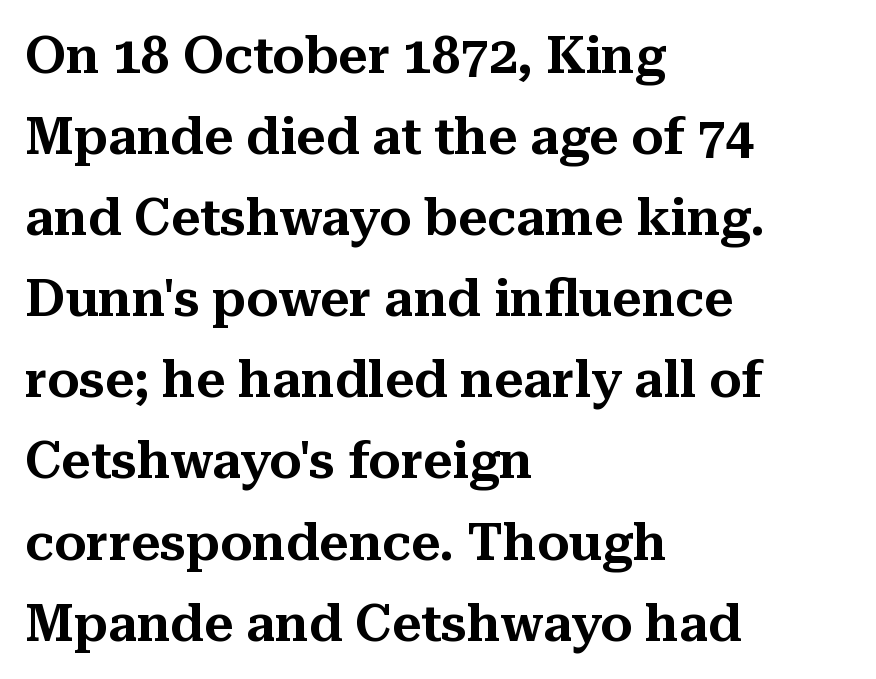
Honestly, the row spacing looks completely unremarkable. One-word summary of the alignment: left. The type sits square on the baseline with zero lean. You could not count columns in this text — the font is proportionally spaced. Short note: letters normally spaced. Lines of text with bare space underneath.
